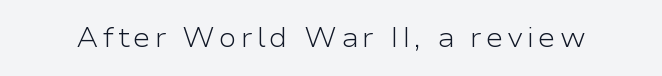
The image shows 27 px text type, upright; set not underlined.
